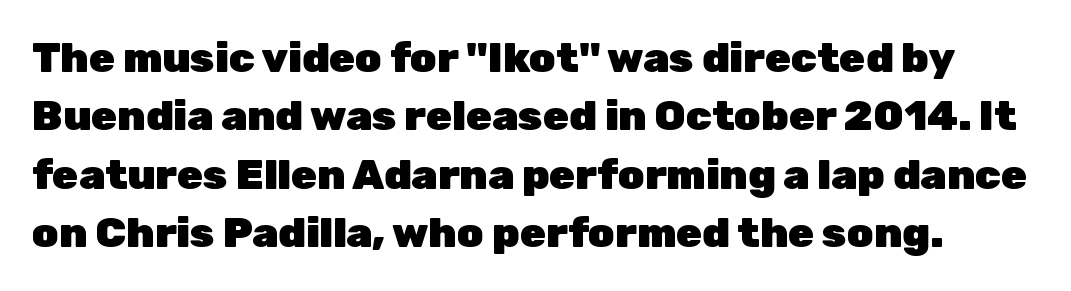
The image shows 42 px heavy sans-serif type, upright; set normal line spacing (1.39x), normal letter spacing, not underlined; low stroke contrast and a medium x-height.
